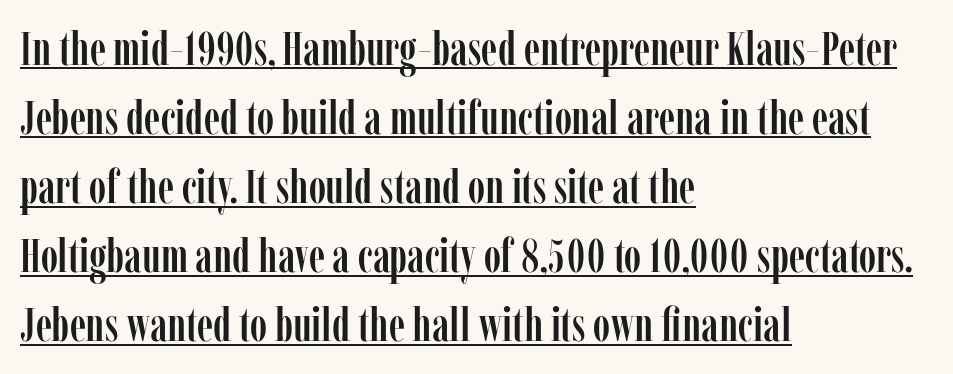
The type sits square on the baseline with zero lean. Each new line begins a customary step beneath the previous one. Regarding serifs, this sample has them. Underlined type. Here the designer chose a conventional face with non-uniform glyph widths.
